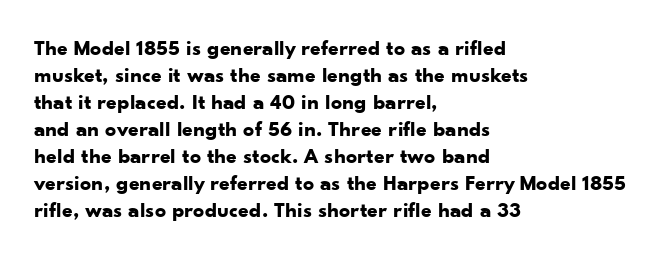
Q: Is the text bold? A: Yes.
Q: Is the text italic (slanted)? A: No, it is upright.
Q: Is the text underlined? A: No.
Q: How is the paragraph aligned? A: Left-aligned.
Q: Is the spacing between letters normal or unusually wide? A: Normal.
